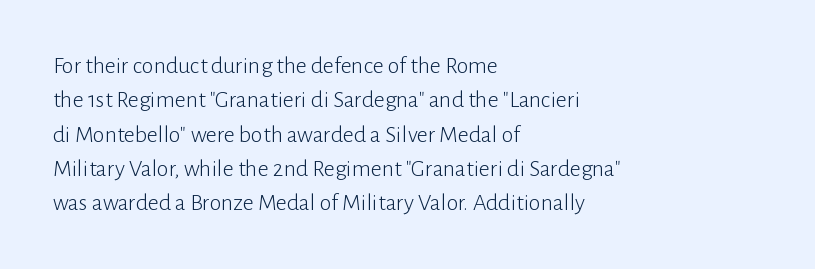
{"italic": "no", "bold": "no", "underline": "no", "align": "left", "line_spacing": "normal", "line_spacing_ratio": 1.43, "letter_spacing": "normal", "letter_spacing_em": 0.0, "glyph_px": 24}
